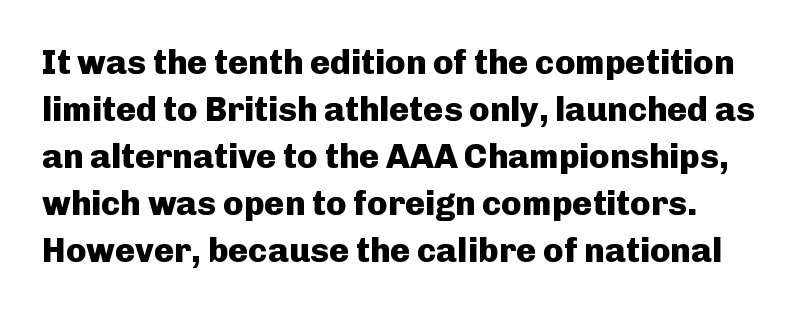
Q: Is the text bold? A: Yes.
Q: Is the text italic (slanted)? A: No, it is upright.
Q: Is the typeface a serif or a sans-serif typeface? A: Sans-serif.
Q: Is the text underlined? A: No.
Q: Is the spacing between letters normal or unusually wide? A: Normal.
Q: Is the spacing between lines tight, normal or loose? A: Normal.
Q: Width (condensed, normal, or wide)? A: Normal.
Q: Stroke contrast? A: Low.
Q: x-height? A: Medium.
Q: Monospaced? A: No.
